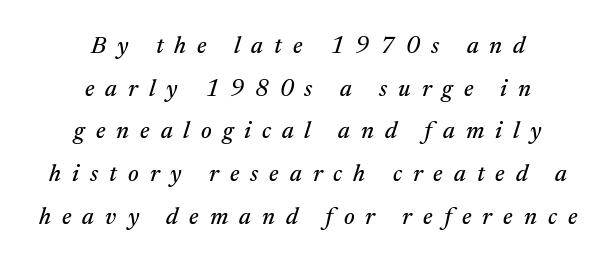
{"italic": "yes", "lean": "right", "slant_degrees": 17, "underline": "no", "align": "center", "line_spacing_ratio": 1.78, "letter_spacing": "wide", "letter_spacing_em": 0.46, "glyph_px": 24}
